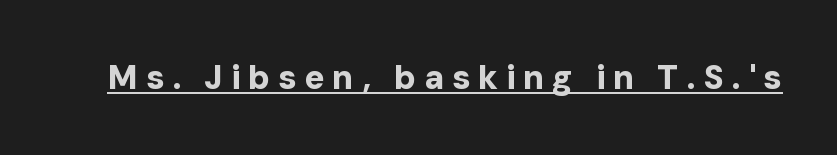
The image shows 34 px bold sans-serif type, upright; set unusually wide letter spacing (+0.22 em), underlined; low stroke contrast and a medium x-height.
